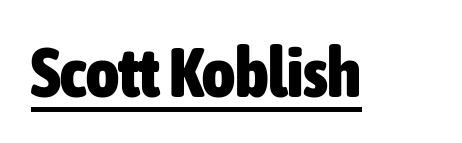
The image shows 70 px heavy, condensed sans-serif type, upright; set normal letter spacing, underlined; low stroke contrast and a medium x-height.
